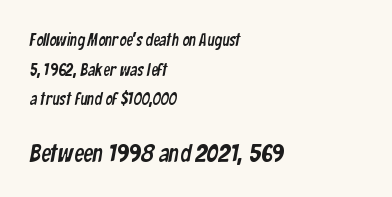
The image shows 25 px text type; set left-aligned, line spacing 1.74x, normal letter spacing, not underlined; the second (bottom) block is 1.47x larger.
